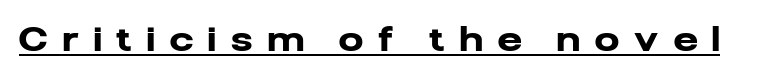
Q: Is the text bold? A: Yes.
Q: Is the text italic (slanted)? A: No, it is upright.
Q: Is the typeface a serif or a sans-serif typeface? A: Sans-serif.
Q: Is the text underlined? A: Yes.
Q: Is the spacing between letters normal or unusually wide? A: Unusually wide.
Q: Width (condensed, normal, or wide)? A: Normal.
Q: Stroke contrast? A: Low.
Q: x-height? A: Medium.
Q: Monospaced? A: No.
